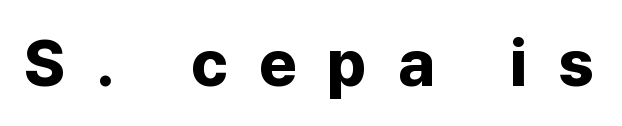
{"serif": "no", "italic": "no", "bold": "yes", "weight": "bold", "width": "normal", "stroke_contrast": "low", "x_height": "medium", "monospaced": "no", "underline": "no", "letter_spacing": "wide", "letter_spacing_em": 0.47, "glyph_px": 65}
